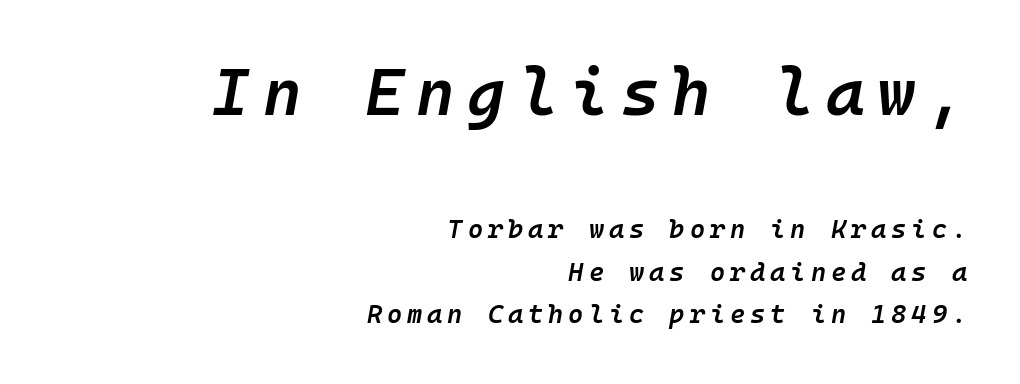
Character size in the leading block exceeds that of the trailing block. Students, observe: this is what conventionally led text looks like. Caption: multi-line text, flush right, ragged left. Here the designer chose a console-style face with uniform glyph widths. Each glyph is drawn with semibold strokes, heavier than normal yet not fully bold.
